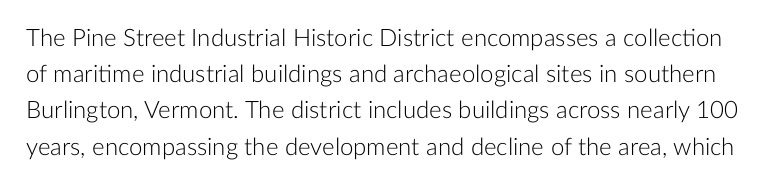
{"italic": "no", "bold": "no", "underline": "no", "line_spacing": "normal", "line_spacing_ratio": 1.51, "letter_spacing": "normal", "letter_spacing_em": 0.0, "glyph_px": 24}
